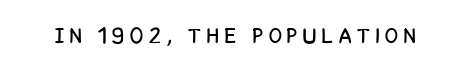
The image shows 21 px text type, upright; set unusually wide letter spacing (+0.29 em), not underlined.
